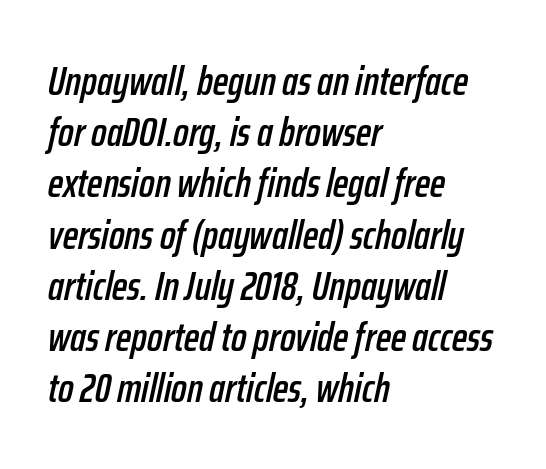
The image shows 41 px condensed type, italic (leaning right); set left-aligned, normal line spacing (1.25x), normal letter spacing, not underlined; low stroke contrast and a medium x-height.
